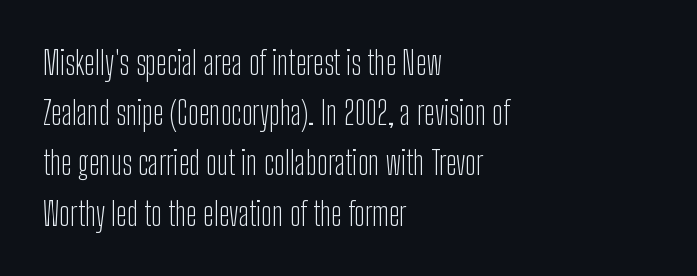
The lettering holds an erect, upright posture throughout. No extra tracking has been applied to these lines. The passage shown stacks its lines at a standard gap. The letters advance in unequal steps, a hallmark of proportional type. The specimen omits any rule beneath the text block's lines.
